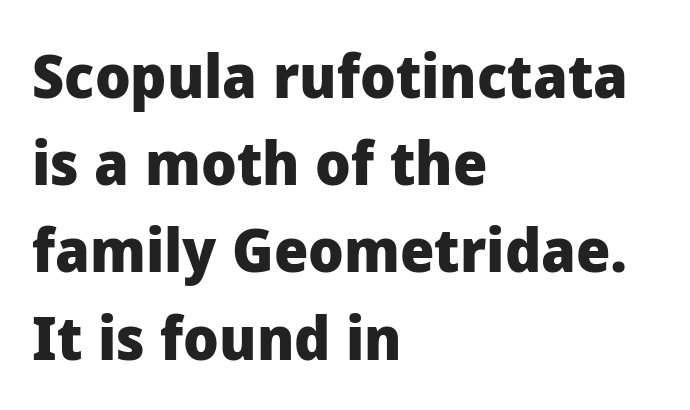
Q: Is the text bold? A: Yes.
Q: Is the text italic (slanted)? A: No, it is upright.
Q: Is the typeface a serif or a sans-serif typeface? A: Sans-serif.
Q: Is the text underlined? A: No.
Q: How is the paragraph aligned? A: Left-aligned.
Q: Is the spacing between letters normal or unusually wide? A: Normal.
Q: Is the spacing between lines tight, normal or loose? A: Normal.
Q: Width (condensed, normal, or wide)? A: Normal.
Q: Stroke contrast? A: Low.
Q: x-height? A: Medium.
Q: Monospaced? A: No.
